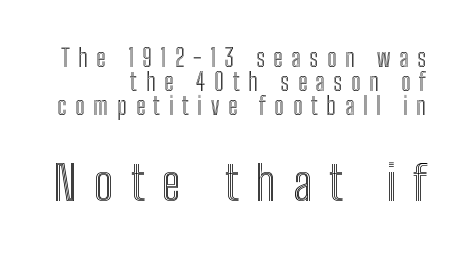
Q: Is the text italic (slanted)? A: No, it is upright.
Q: Is the text underlined? A: No.
Q: How is the paragraph aligned? A: Right-aligned.
Q: Is the spacing between letters normal or unusually wide? A: Unusually wide.
Q: Is the spacing between lines tight, normal or loose? A: Tight.
Q: Which block of text is set in a larger size, the first (top) or the second (bottom)? A: The second (bottom) one.
Q: Width (condensed, normal, or wide)? A: Condensed.
Q: x-height? A: Medium.
Q: Monospaced? A: No.
